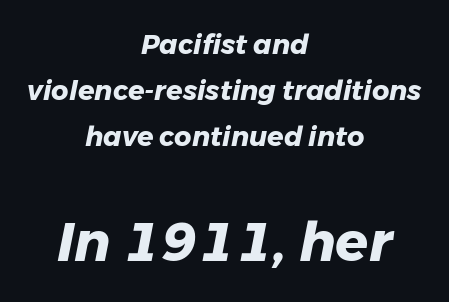
Typeset on center — no edge is straight. A student would notice the bottom passage is typeset larger than what precedes it. Is the type bold? Yes — the strokes are clearly thick and heavy. Is there much room between lines? A standard amount, neither cramped nor airy. Honestly, there is no underline to notice here at all. A typesetter would mark this as italic.
